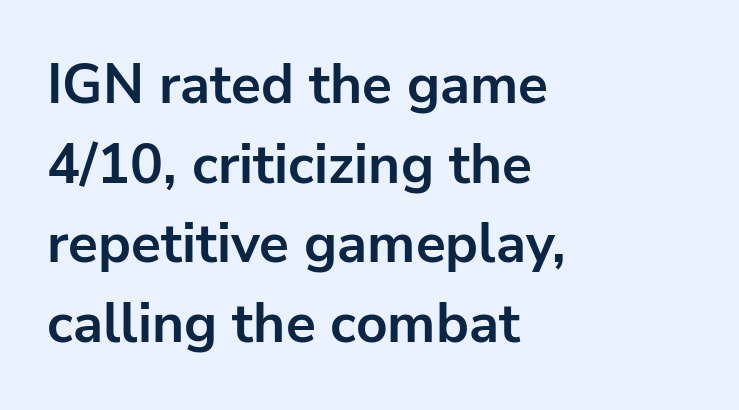
Q: Is the text bold? A: Yes.
Q: Is the text italic (slanted)? A: No, it is upright.
Q: Is the typeface a serif or a sans-serif typeface? A: Sans-serif.
Q: Is the text underlined? A: No.
Q: How is the paragraph aligned? A: Left-aligned.
Q: Is the spacing between letters normal or unusually wide? A: Normal.
Q: Is the spacing between lines tight, normal or loose? A: Normal.
Q: Width (condensed, normal, or wide)? A: Normal.
Q: Stroke contrast? A: Low.
Q: x-height? A: Medium.
Q: Monospaced? A: No.
